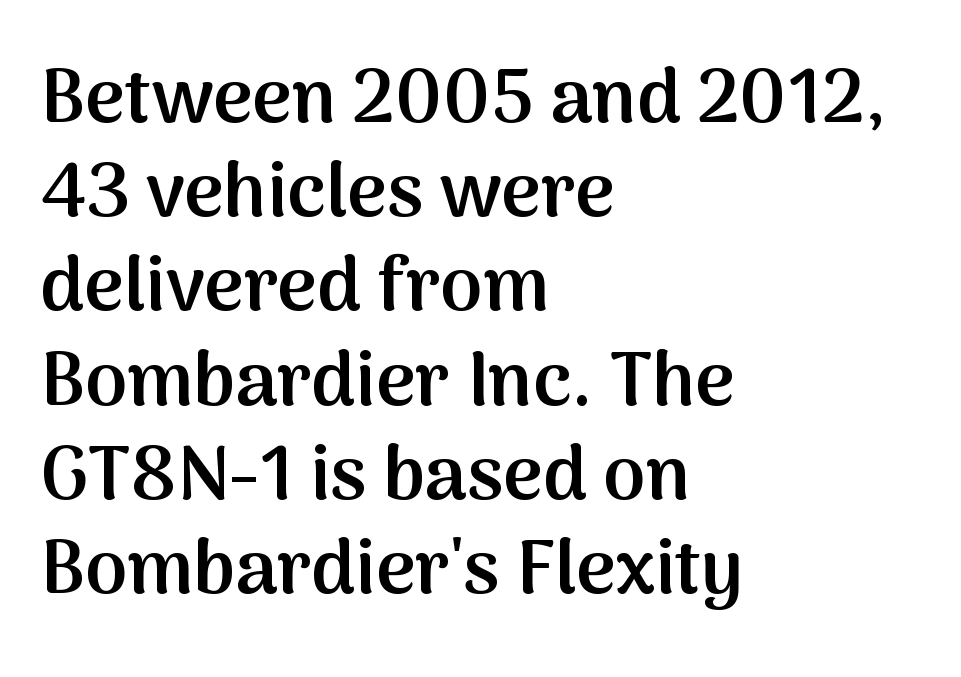
Leftover space on each line is placed entirely after the last word. The face used here is proportionally spaced, like ordinary book or web type. Descenders hang freely into open space. Typesetter's note: demi weight, one step under bold. How are the letters spaced? Ordinarily, with no added tracking. Do the letters lean? They stand straight.
